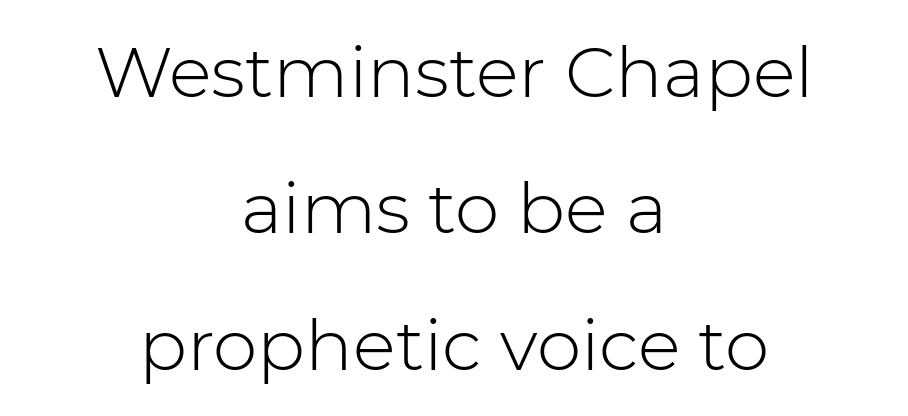
The image shows 71 px light sans-serif type, upright; set centered, loose line spacing (1.92x), normal letter spacing, not underlined; low stroke contrast and a medium x-height.
